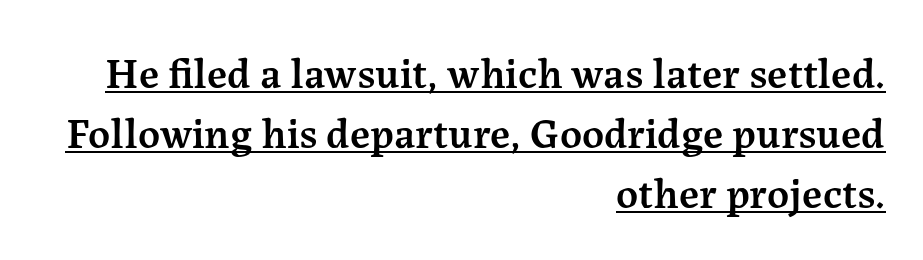
The image shows 43 px semibold serif type, upright; set right-aligned, normal line spacing (1.4x), normal letter spacing, underlined; medium stroke contrast and a medium x-height.
